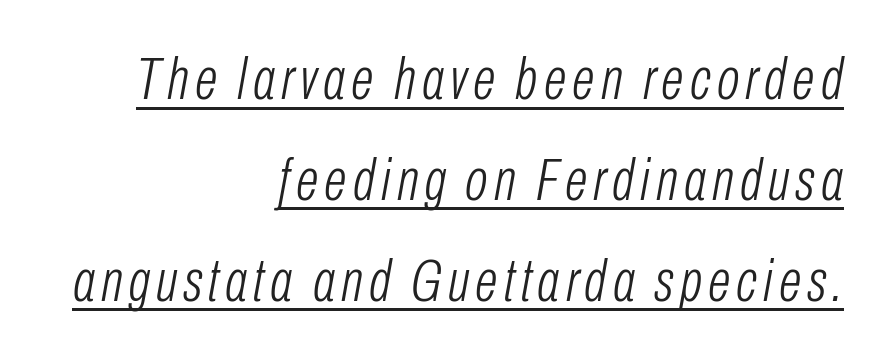
{"italic": "yes", "lean": "right", "slant_degrees": 10, "bold": "no", "weight": "light", "width": "condensed", "stroke_contrast": "low", "x_height": "medium", "monospaced": "no", "underline": "yes", "align": "right", "line_spacing": "normal", "line_spacing_ratio": 1.68, "glyph_px": 60}
